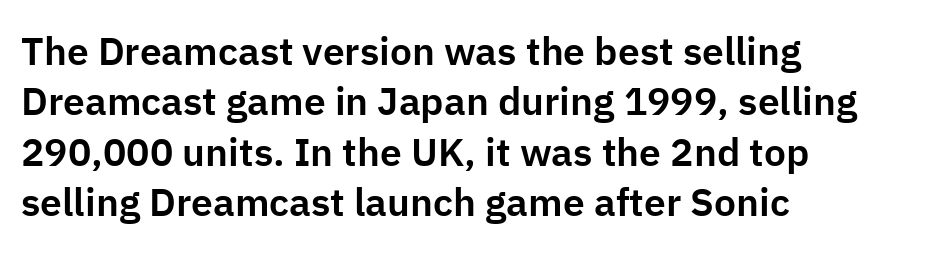
The passage shown is not underscored anywhere. These lines are rendered in a variable-pitch font. Letterform terminals end flat and unadorned throughout the passage. Line beginnings align vertically; line endings do not. You could call the tracking neutral — neither tight nor loose.
